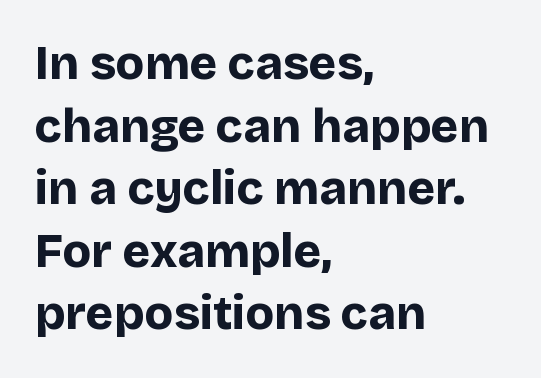
Q: Is the text bold? A: Yes.
Q: Is the text italic (slanted)? A: No, it is upright.
Q: Is the typeface a serif or a sans-serif typeface? A: Sans-serif.
Q: Is the text underlined? A: No.
Q: How is the paragraph aligned? A: Left-aligned.
Q: Is the spacing between letters normal or unusually wide? A: Normal.
Q: Is the spacing between lines tight, normal or loose? A: Normal.
Q: Width (condensed, normal, or wide)? A: Normal.
Q: Stroke contrast? A: Low.
Q: x-height? A: Large.
Q: Monospaced? A: No.
